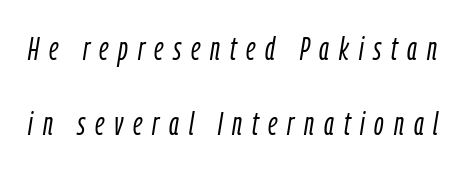
Q: Is the text bold? A: No.
Q: Is the text italic (slanted)? A: Yes, it leans right by about 9 degrees.
Q: Is the text underlined? A: No.
Q: Is the spacing between letters normal or unusually wide? A: Unusually wide.
Q: Is the spacing between lines tight, normal or loose? A: Loose.
Q: Width (condensed, normal, or wide)? A: Condensed.
Q: Stroke contrast? A: Low.
Q: x-height? A: Medium.
Q: Monospaced? A: No.
